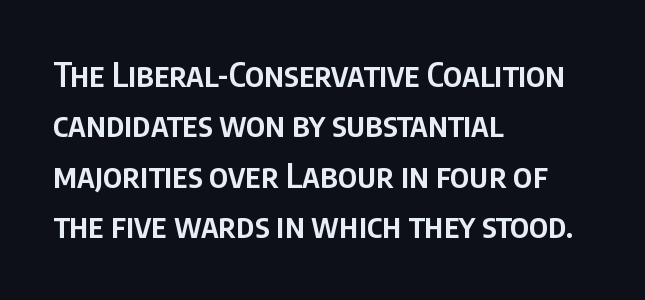
The image shows 33 px semibold, condensed sans-serif type, upright; set left-aligned, normal line spacing (1.53x), normal letter spacing, not underlined; low stroke contrast and a large x-height.
